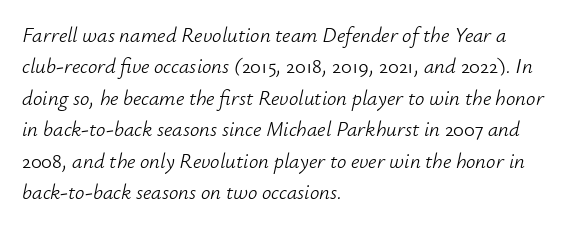
The image shows 21 px text type, italic (leaning right); set left-aligned, normal line spacing (1.5x), normal letter spacing, not underlined.
